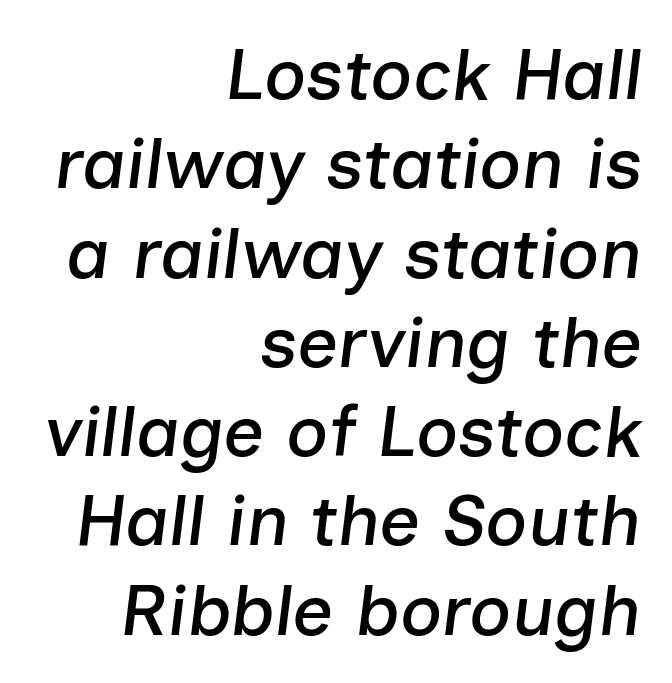
The image shows 72 px text type, italic (leaning right); set right-aligned, line spacing 1.24x, normal letter spacing, not underlined; low stroke contrast and a medium x-height.
